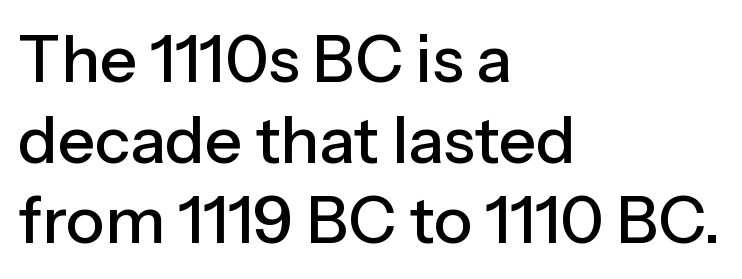
Q: Is the text italic (slanted)? A: No, it is upright.
Q: Is the typeface a serif or a sans-serif typeface? A: Sans-serif.
Q: Is the text underlined? A: No.
Q: How is the paragraph aligned? A: Left-aligned.
Q: Is the spacing between letters normal or unusually wide? A: Normal.
Q: Width (condensed, normal, or wide)? A: Normal.
Q: Stroke contrast? A: Low.
Q: x-height? A: Medium.
Q: Monospaced? A: No.
